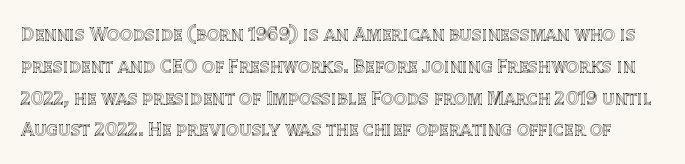
{"italic": "no", "underline": "no", "line_spacing": "normal", "line_spacing_ratio": 1.59, "letter_spacing": "normal", "letter_spacing_em": 0.0, "glyph_px": 20}
